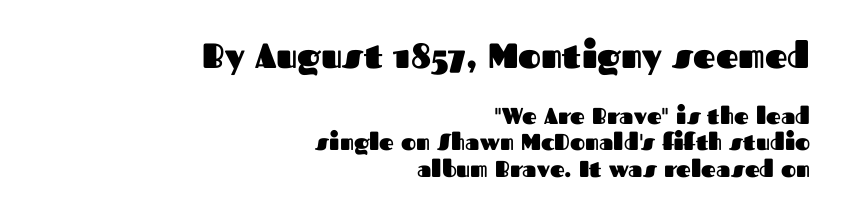
{"serif": "no", "italic": "no", "bold": "yes", "weight": "heavy", "width": "normal", "stroke_contrast": "medium", "x_height": "medium", "monospaced": "no", "underline": "no", "align": "right", "line_spacing_ratio": 1.16, "letter_spacing": "normal", "letter_spacing_em": 0.0, "larger_block": "first", "size_ratio": 1.52, "glyph_px": 35}
